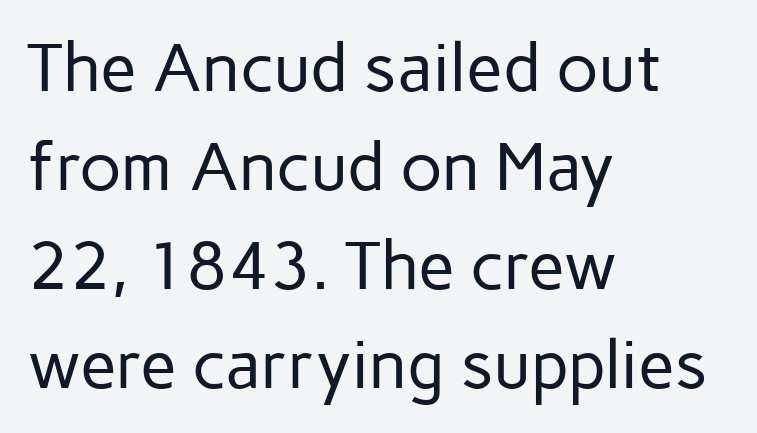
Are there feet on the stems? There aren't — it's a sans. No extra tracking has been applied to these lines. Any mark beneath the type? The region is blank. Notice how descenders clear the ascenders below comfortably — that's standard leading. The letters stand upright; this is a roman face. Short and long lines alike share a common starting point at left.
